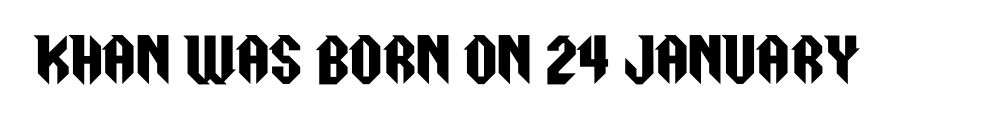
Q: Is the text italic (slanted)? A: No, it is upright.
Q: Is the typeface a serif or a sans-serif typeface? A: Sans-serif.
Q: Is the text underlined? A: No.
Q: Is the spacing between letters normal or unusually wide? A: Normal.
Q: Width (condensed, normal, or wide)? A: Condensed.
Q: Stroke contrast? A: Low.
Q: x-height? A: Large.
Q: Monospaced? A: No.
